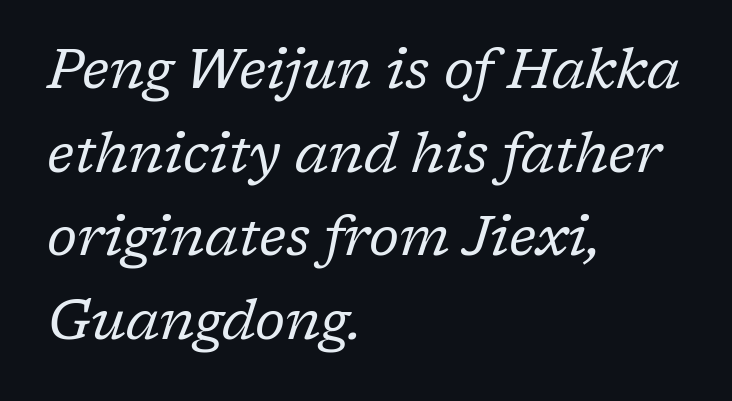
Q: Is the text bold? A: No.
Q: Is the text italic (slanted)? A: Yes, it leans right by about 17 degrees.
Q: Is the typeface a serif or a sans-serif typeface? A: Serif.
Q: Is the text underlined? A: No.
Q: How is the paragraph aligned? A: Left-aligned.
Q: Is the spacing between letters normal or unusually wide? A: Normal.
Q: Is the spacing between lines tight, normal or loose? A: Normal.
Q: Width (condensed, normal, or wide)? A: Normal.
Q: Stroke contrast? A: Low.
Q: x-height? A: Medium.
Q: Monospaced? A: No.
